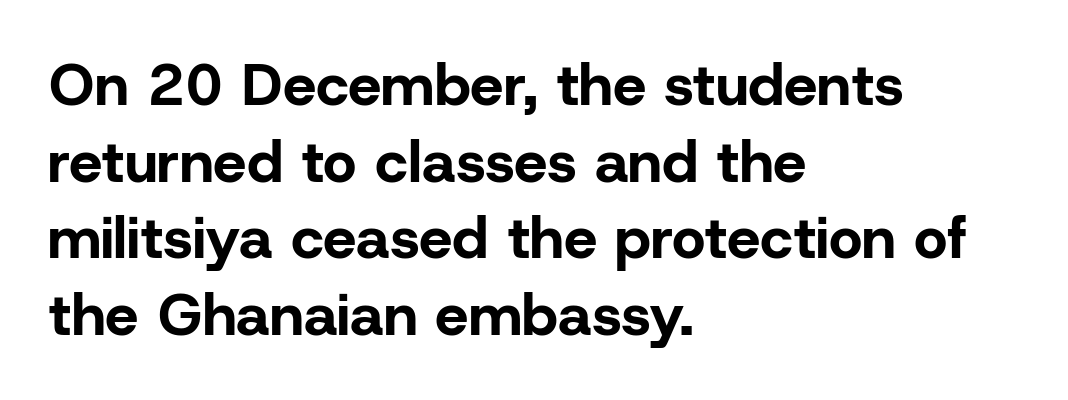
{"serif": "no", "italic": "no", "bold": "yes", "weight": "bold", "width": "normal", "stroke_contrast": "low", "x_height": "medium", "monospaced": "no", "underline": "no", "align": "left", "line_spacing": "normal", "line_spacing_ratio": 1.3, "letter_spacing": "normal", "letter_spacing_em": 0.0, "glyph_px": 59}
